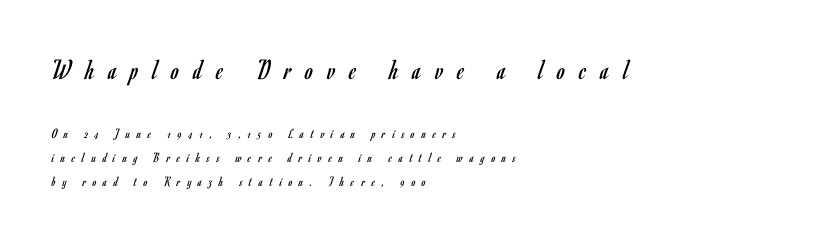
{"serif": "no", "bold": "no", "weight": "regular", "width": "condensed", "stroke_contrast": "low", "x_height": "small", "monospaced": "no", "underline": "no", "align": "left", "line_spacing_ratio": 1.71, "letter_spacing": "wide", "letter_spacing_em": 0.49, "larger_block": "first", "size_ratio": 2.07, "glyph_px": 29}
